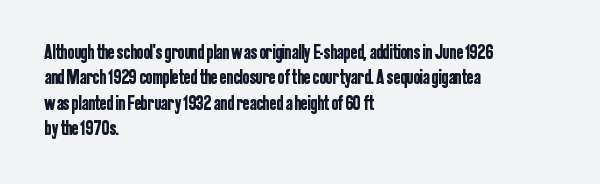
Layout note: lines flush left. The zone under the glyphs is completely vacant. The gaps between neighbouring characters are ordinary and unremarkable. Ascenders rise straight up at ninety degrees. Leading matches the norm, producing a regular column.
